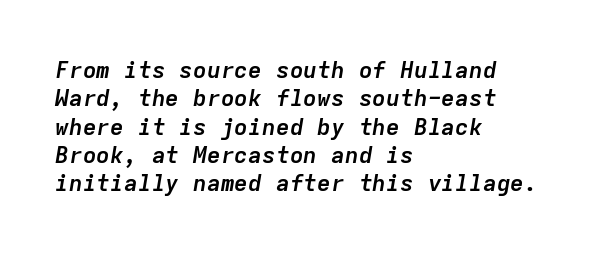
The image shows 23 px bold type, italic (leaning right); set left-aligned, line spacing 1.23x, normal letter spacing, not underlined.
